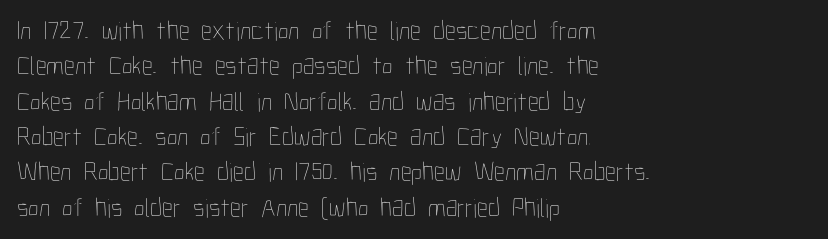
Line beginnings align vertically; line endings do not. The typography opts for an upright posture over an oblique one. Baseline-to-baseline distance is the conventional proportion of letter height. The characters are drawn with everyday or finer stroke widths. Here the glyphs are tracked normally, forming tight word shapes.
